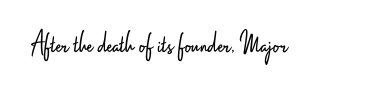
No feet cap the strokes, marking this as sans-serif type. A typesetter would call this proportional, since set widths differ per character. Glance below the letters and you will spot only blank space. The cut favours lightness, reaching ordinary text weight at its darkest. What stands out about the letter spacing? Nothing — it is the standard amount.
